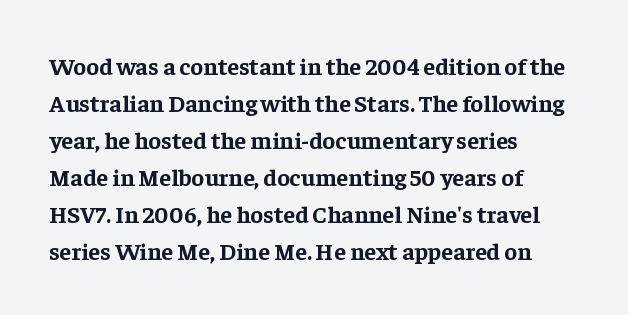
{"italic": "no", "bold": "yes", "underline": "no", "align": "left", "line_spacing": "normal", "line_spacing_ratio": 1.54, "letter_spacing": "normal", "letter_spacing_em": 0.0, "glyph_px": 24}
